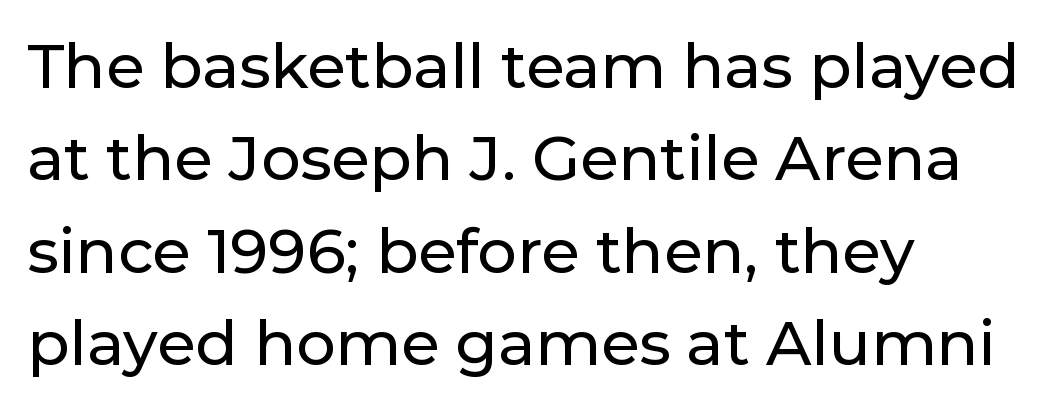
Does extra space separate the letters? No, they use regular spacing. A typesetter would call this proportional, since set widths differ per character. Where is the straight margin? On the left. How would I describe the line gaps? Plain and ordinary. Typographically, this falls in the sans-serif category.
